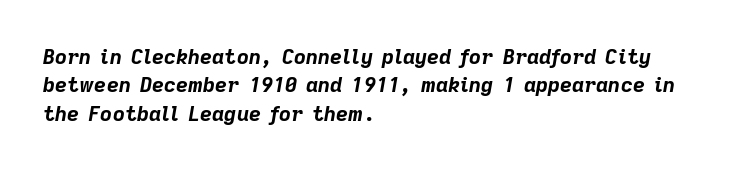
Strokes here are thick enough to call this a true bold. Looking at the ascenders, they clearly lean. Reading down the column, the eye jumps a familiar distance to each next line. Rule under the text: the space is simply empty. Characters follow at the spacing the type designer built in.
